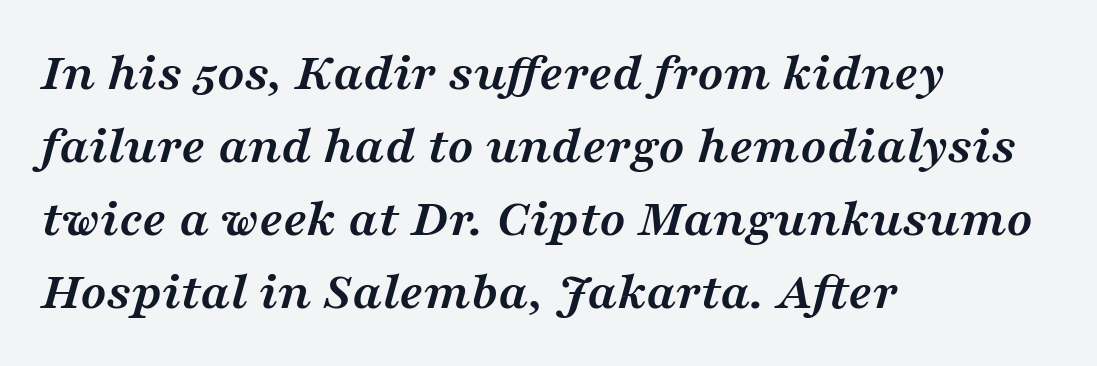
The image shows 54 px semibold, wide serif type, italic (leaning right); set left-aligned, normal line spacing (1.35x), normal letter spacing, not underlined; medium stroke contrast and a medium x-height.
